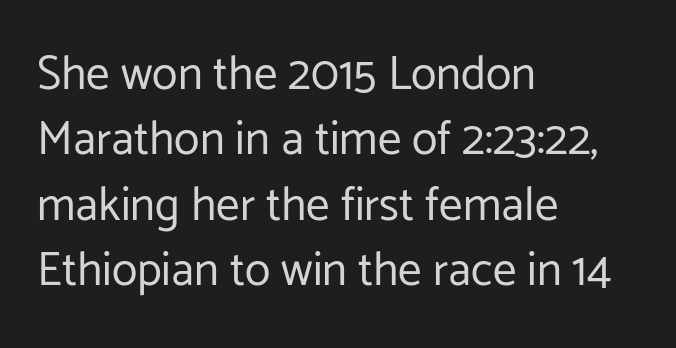
The image shows 47 px regular-weight sans-serif type, upright; set left-aligned, normal line spacing (1.39x), normal letter spacing, not underlined; low stroke contrast and a medium x-height.
